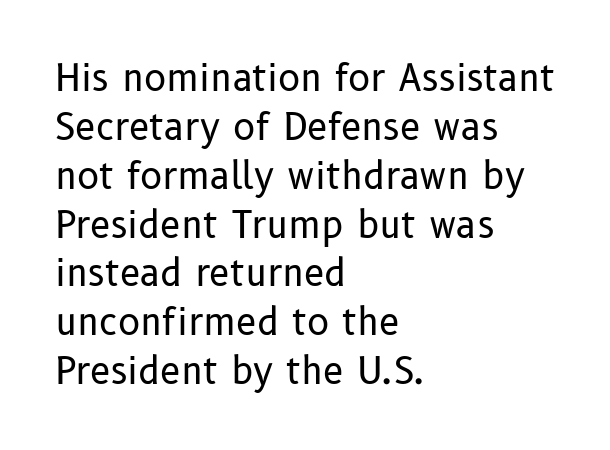
Q: Is the text bold? A: No.
Q: Is the text italic (slanted)? A: No, it is upright.
Q: Is the typeface a serif or a sans-serif typeface? A: Sans-serif.
Q: Is the text underlined? A: No.
Q: How is the paragraph aligned? A: Left-aligned.
Q: Is the spacing between letters normal or unusually wide? A: Normal.
Q: Is the spacing between lines tight, normal or loose? A: Normal.
Q: Width (condensed, normal, or wide)? A: Normal.
Q: Stroke contrast? A: Low.
Q: x-height? A: Medium.
Q: Monospaced? A: No.
